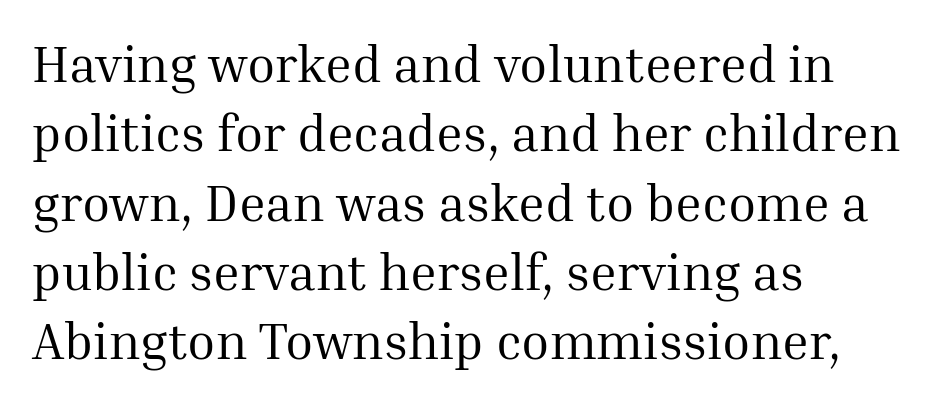
Nothing unusual about the tracking: characters are spaced as the font intends. Decoration check: the copy has no underline. Each line starts at the same left margin while the right side varies. No letter is thick-stroked: the sample isn't bold.
